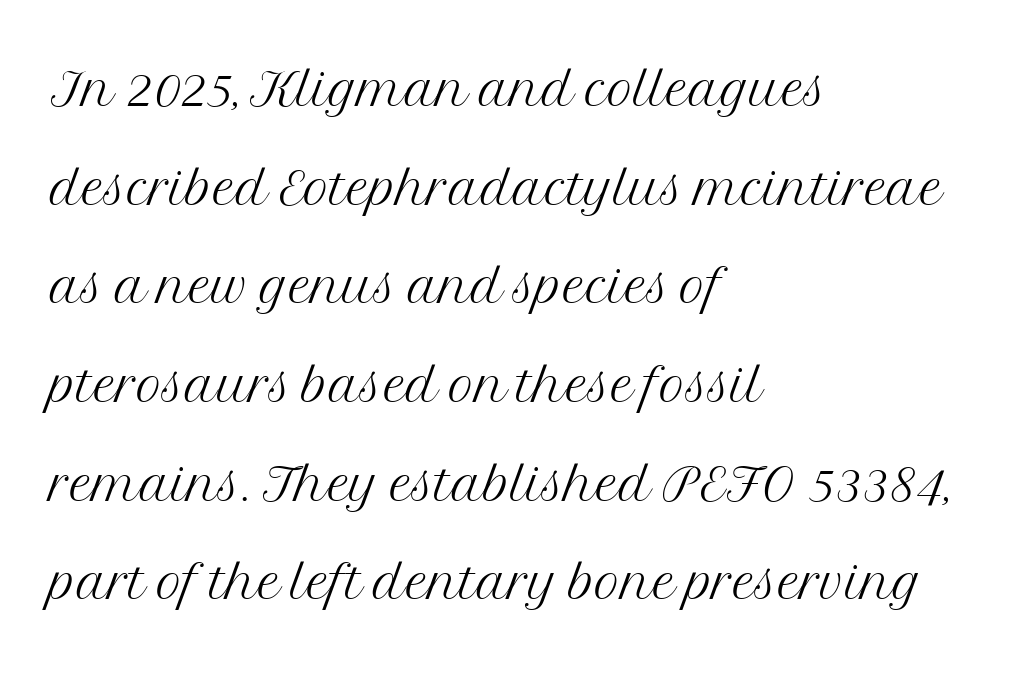
Each letter keeps its own natural width here, so spacing adapts to shape. Leading matches the norm, producing a regular column. Counters stay open thanks to moderate or lighter strokes. The passage shown is not underscored anywhere.
